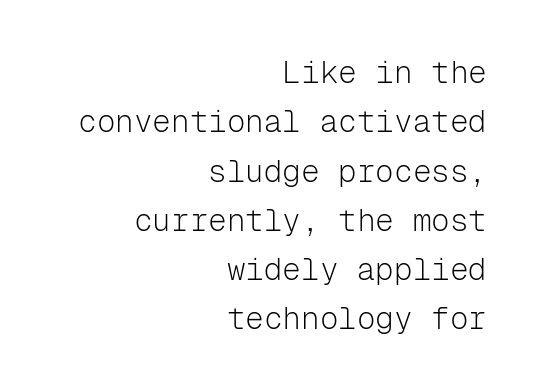
This is the regular roman posture of the typeface. The space between consecutive lines is moderate. You could count columns in this text — the font is strictly monospaced. Does extra space separate the letters? No, they use regular spacing.
